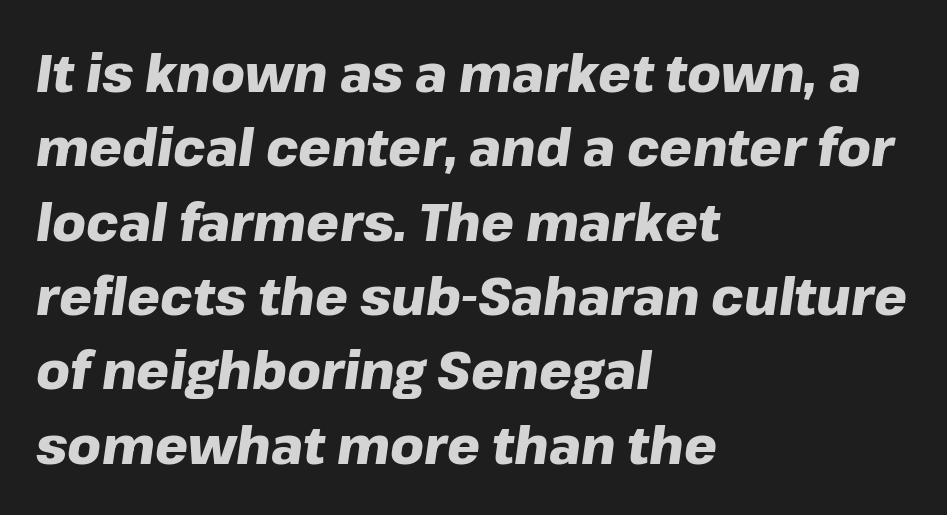
Line spacing here is normal. Does extra space separate the letters? No, they use regular spacing. Looking at the ascenders, they clearly lean. Plain, unruled lines of type. Does the copy run flush right? No — it runs flush left.
